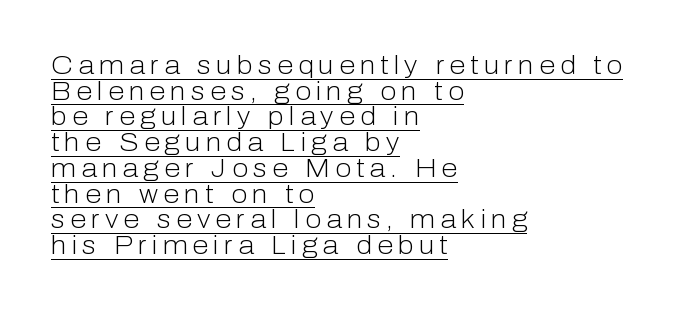
The image shows 26 px text type, upright; set left-aligned, tight line spacing (0.99x), unusually wide letter spacing (+0.2 em), underlined.
